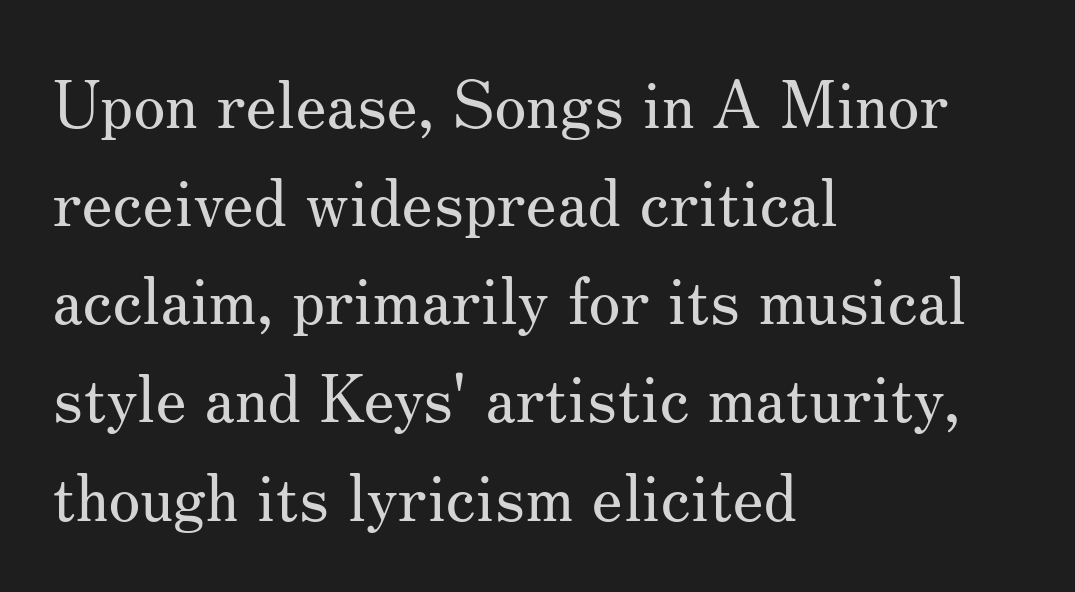
The rag falls on the right side of this text block. The letters advance in unequal steps, a hallmark of proportional type. Ink coverage per letter is moderate at most. Yep, those are serifs on the letters. The letters sit at their default tracking, neither squeezed nor spread. The lettering holds an erect, upright posture throughout.
